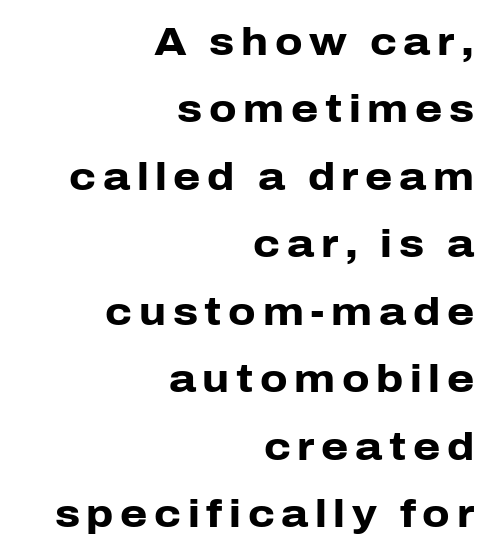
{"serif": "no", "italic": "no", "bold": "yes", "weight": "heavy", "width": "normal", "stroke_contrast": "low", "x_height": "medium", "monospaced": "no", "underline": "no", "align": "right", "line_spacing_ratio": 1.73, "glyph_px": 39}
